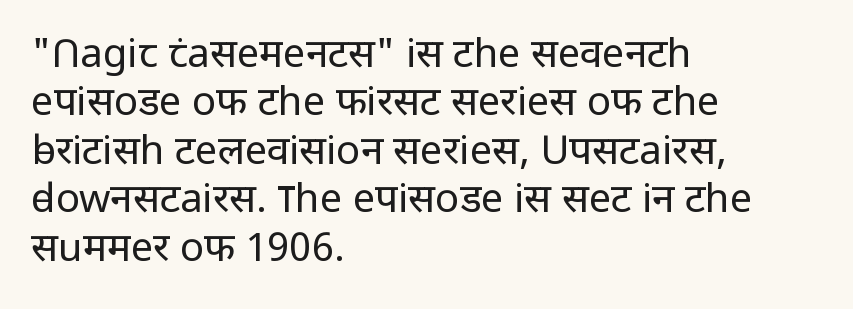
The image shows 40 px regular-weight sans-serif type, upright; set left-aligned, line spacing 1.21x, normal letter spacing, not underlined; low stroke contrast and a medium x-height.
